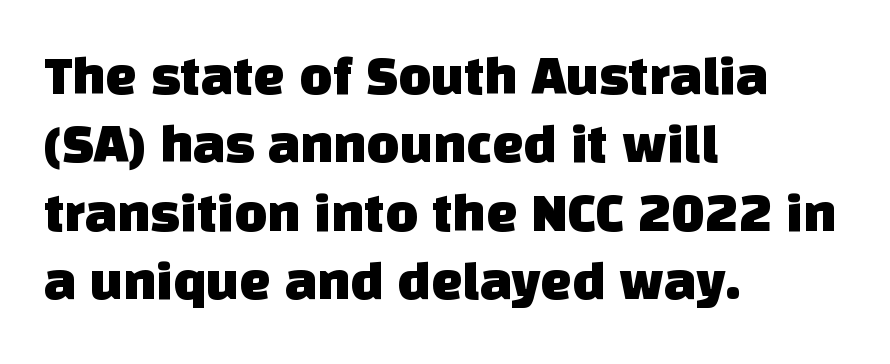
There is no visible air inserted between adjacent glyphs. Horizontally, the lines are justified to the leading edge only. A bare baseline throughout the passage. You could not count columns in this text — the font is proportionally spaced. Is this a sans? Yes — the strokes have no serifs.
